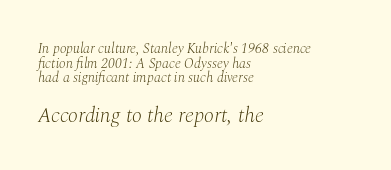
{"italic": "yes", "lean": "right", "slant_degrees": 10, "bold": "no", "underline": "no", "align": "left", "line_spacing": "tight", "line_spacing_ratio": 1.05, "letter_spacing": "normal", "letter_spacing_em": 0.0, "larger_block": "second", "size_ratio": 1.5, "glyph_px": 21}
